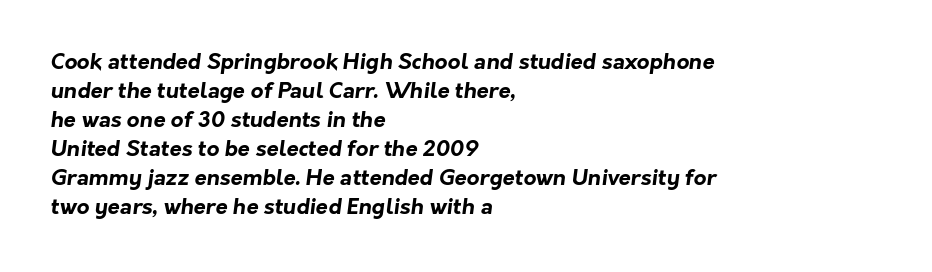
All the whitespace from short lines collects on the right. Honestly, the letter spacing is just normal — you wouldn't notice it. Strokes here are thick enough to call this a true bold. Evenly set lines give the paragraph a standard silhouette. The space beneath each line is pristine and unruled.
